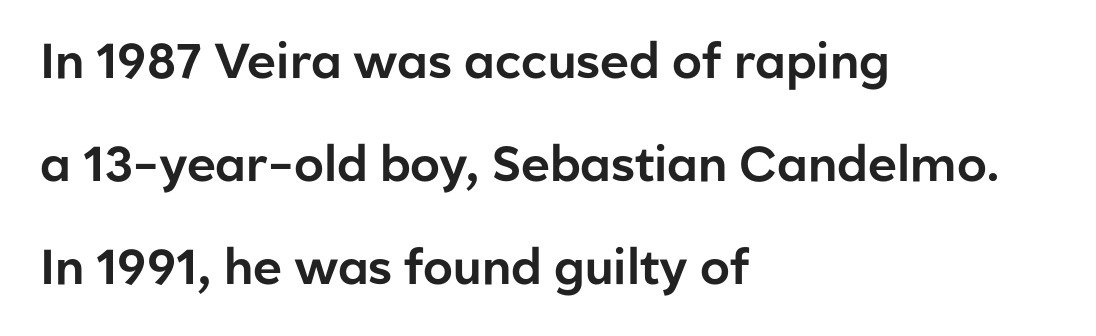
The image shows 49 px sans-serif type, upright; set left-aligned, loose line spacing (2.1x), normal letter spacing, not underlined; low stroke contrast and a medium x-height.
